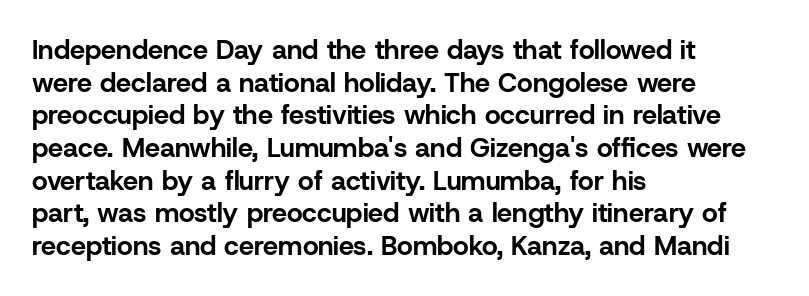
{"italic": "no", "bold": "yes", "underline": "no", "align": "left", "line_spacing_ratio": 1.21, "letter_spacing": "normal", "letter_spacing_em": 0.0, "glyph_px": 27}
